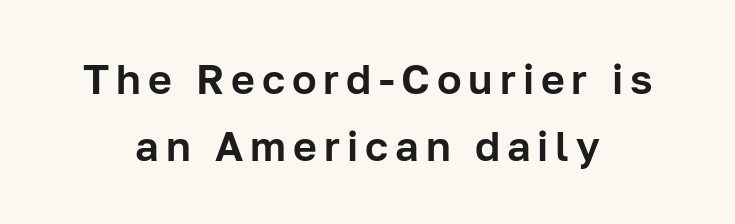
{"serif": "no", "italic": "no", "width": "normal", "stroke_contrast": "low", "x_height": "medium", "monospaced": "no", "underline": "no", "align": "center", "line_spacing": "normal", "line_spacing_ratio": 1.63, "glyph_px": 41}
